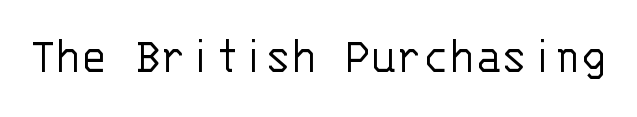
The image shows 54 px light sans-serif type, upright, monospaced; set normal letter spacing, not underlined; low stroke contrast and a large x-height.
